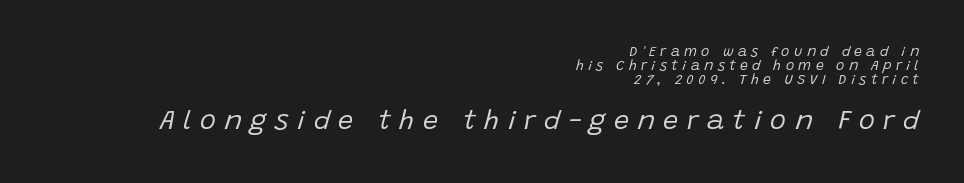
Q: Is the text bold? A: No.
Q: Is the text italic (slanted)? A: Yes, it leans right by about 15 degrees.
Q: Is the text underlined? A: No.
Q: How is the paragraph aligned? A: Right-aligned.
Q: Is the spacing between letters normal or unusually wide? A: Unusually wide.
Q: Is the spacing between lines tight, normal or loose? A: Tight.
Q: Which block of text is set in a larger size, the first (top) or the second (bottom)? A: The second (bottom) one.
